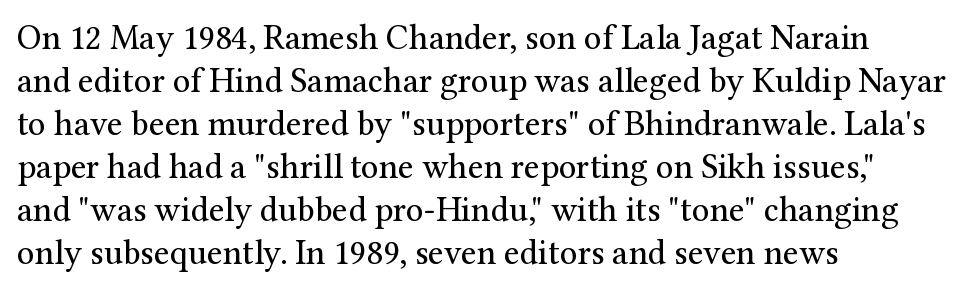
The image shows 35 px regular-weight serif type, upright; set left-aligned, line spacing 1.23x, normal letter spacing, not underlined; medium stroke contrast and a medium x-height.
